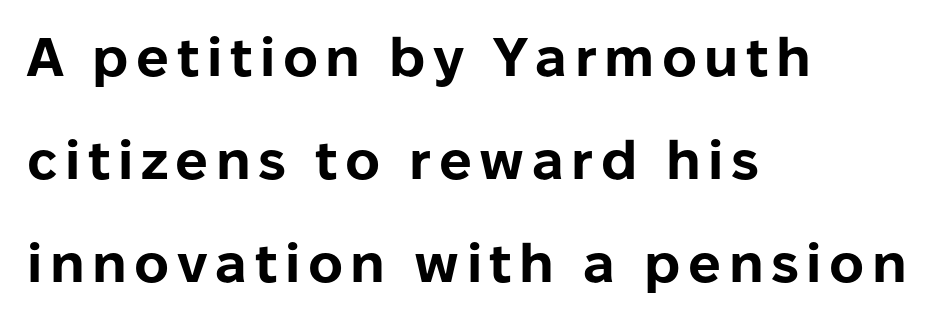
Q: Is the text bold? A: Yes.
Q: Is the text italic (slanted)? A: No, it is upright.
Q: Is the typeface a serif or a sans-serif typeface? A: Sans-serif.
Q: Is the text underlined? A: No.
Q: How is the paragraph aligned? A: Left-aligned.
Q: Is the spacing between lines tight, normal or loose? A: Loose.
Q: Width (condensed, normal, or wide)? A: Normal.
Q: Stroke contrast? A: Low.
Q: x-height? A: Medium.
Q: Monospaced? A: No.
